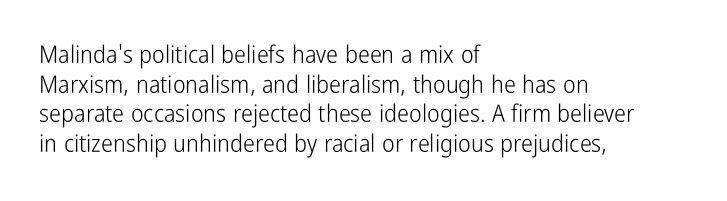
Q: Is the text bold? A: No.
Q: Is the text italic (slanted)? A: No, it is upright.
Q: Is the text underlined? A: No.
Q: How is the paragraph aligned? A: Left-aligned.
Q: Is the spacing between letters normal or unusually wide? A: Normal.
